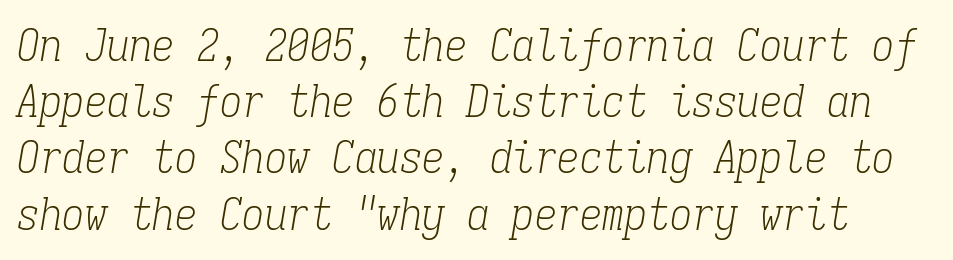
The image shows 45 px light, condensed serif type, italic (leaning right), monospaced; set normal line spacing (1.25x), normal letter spacing, not underlined; low stroke contrast and a medium x-height.
